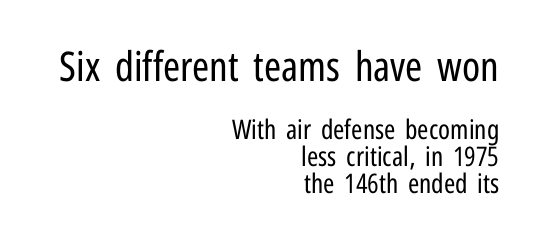
The image shows 41 px regular-weight, condensed sans-serif type, upright; set right-aligned, tight line spacing (0.99x), normal letter spacing, not underlined; the first (top) block is 1.52x larger; low stroke contrast and a medium x-height.
